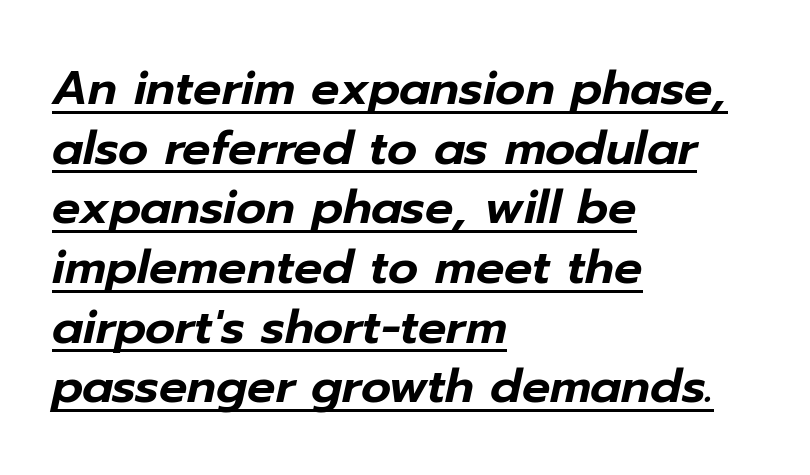
Q: Is the text italic (slanted)? A: Yes, it leans right by about 12 degrees.
Q: Is the text underlined? A: Yes.
Q: How is the paragraph aligned? A: Left-aligned.
Q: Is the spacing between letters normal or unusually wide? A: Normal.
Q: Is the spacing between lines tight, normal or loose? A: Normal.
Q: Width (condensed, normal, or wide)? A: Normal.
Q: Stroke contrast? A: Low.
Q: x-height? A: Medium.
Q: Monospaced? A: No.
